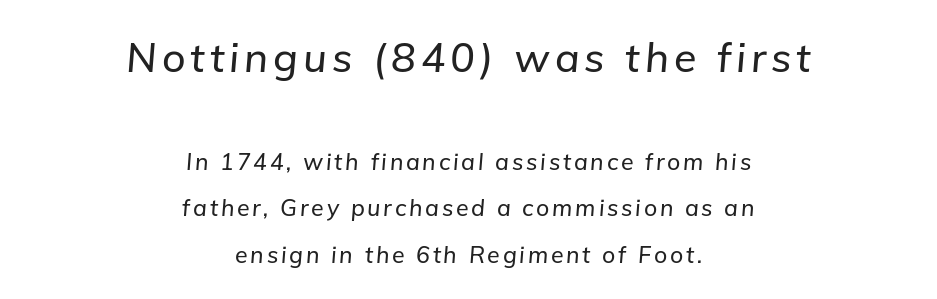
You could not count columns in this text — the font is proportionally spaced. Short and long lines alike share a common midpoint. Type size steps down from the first block to the second. The glyphs are unaccompanied by any horizontal stroke below them. Line spacing here is loose.
